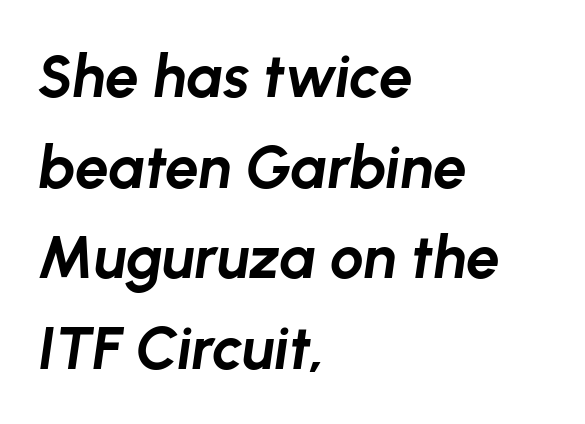
Q: Is the text bold? A: Yes.
Q: Is the text italic (slanted)? A: Yes, it leans right by about 8 degrees.
Q: Is the text underlined? A: No.
Q: How is the paragraph aligned? A: Left-aligned.
Q: Is the spacing between letters normal or unusually wide? A: Normal.
Q: Is the spacing between lines tight, normal or loose? A: Normal.
Q: Width (condensed, normal, or wide)? A: Normal.
Q: Stroke contrast? A: Low.
Q: x-height? A: Medium.
Q: Monospaced? A: No.
